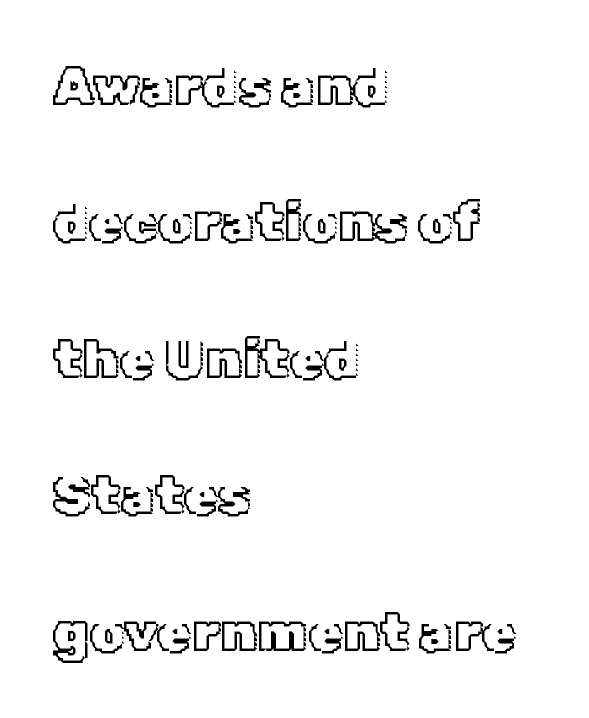
{"italic": "no", "width": "normal", "x_height": "medium", "monospaced": "no", "underline": "no", "align": "left", "line_spacing": "loose", "line_spacing_ratio": 2.48, "letter_spacing": "normal", "letter_spacing_em": 0.0, "glyph_px": 55}
